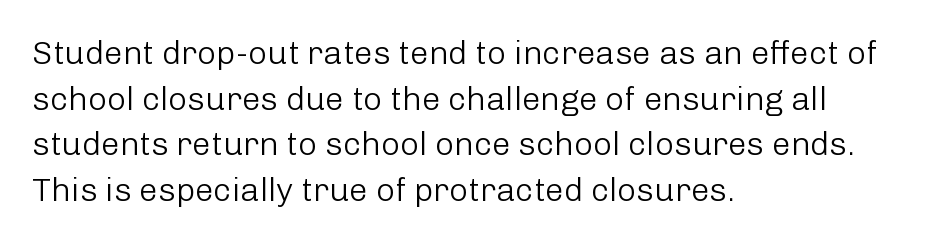
{"serif": "no", "italic": "no", "bold": "no", "weight": "light", "width": "normal", "stroke_contrast": "low", "x_height": "medium", "monospaced": "no", "underline": "no", "align": "left", "line_spacing": "normal", "line_spacing_ratio": 1.38, "letter_spacing": "normal", "letter_spacing_em": 0.0, "glyph_px": 33}
